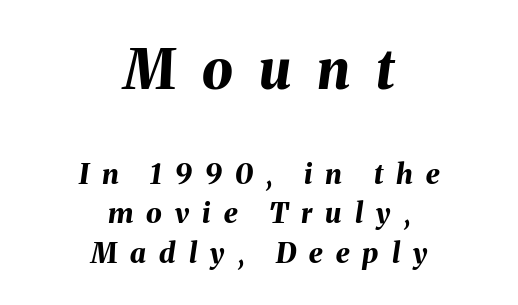
Q: Is the text bold? A: Yes.
Q: Is the text italic (slanted)? A: Yes, it leans right by about 8 degrees.
Q: Is the text underlined? A: No.
Q: How is the paragraph aligned? A: Centered.
Q: Is the spacing between letters normal or unusually wide? A: Unusually wide.
Q: Is the spacing between lines tight, normal or loose? A: Normal.
Q: Which block of text is set in a larger size, the first (top) or the second (bottom)? A: The first (top) one.
Q: Width (condensed, normal, or wide)? A: Normal.
Q: Stroke contrast? A: Medium.
Q: x-height? A: Medium.
Q: Monospaced? A: No.
